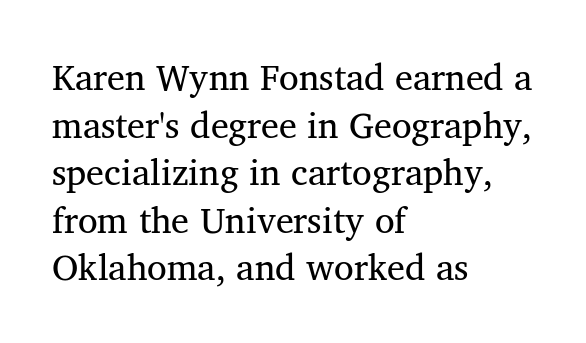
Does the type have serifs? Yes, each stem ends in a small foot. No extra ink here — the face is not bold. The paragraph shown leans on its left margin. Glyph-to-glyph distance matches everyday printed text.
